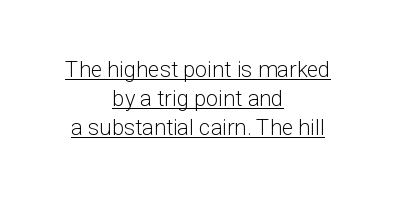
A typesetter would mark this as roman, not italic. Here the glyphs are tracked normally, forming tight word shapes. Does the copy run flush right? No — it is centered line by line. The passage shown is underscored from start to finish.
